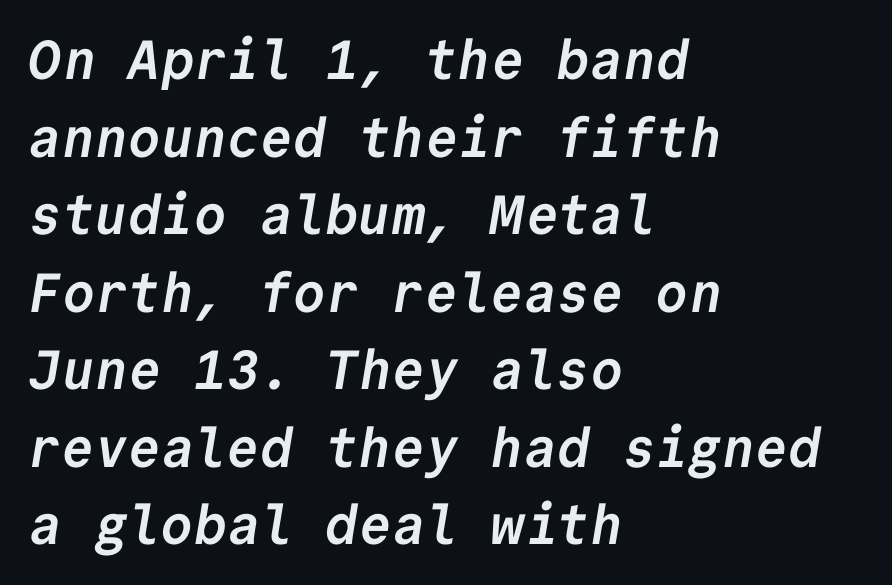
Characters follow at the spacing the type designer built in. Note the uniform advance width — an 'i' takes as much space as an 'm'. Are there feet on the stems? There aren't — it's a sans. The passage shown is emphatically bold.
